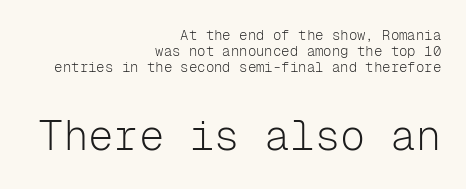
Size hierarchy here favors the trailing block over the leading one. This sample is right-justified, so line beginnings fall wherever the words allow. Type without underlining. The weight would be labelled regular, book, light, or lighter still. Upright lettering throughout. Is the letter spacing exaggerated? No — it looks like the ordinary default.
